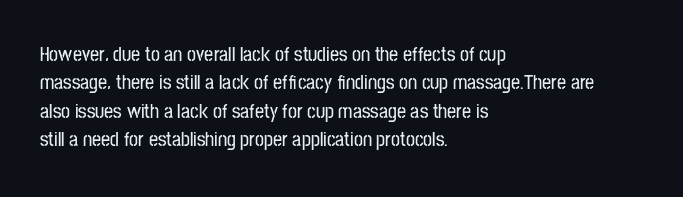
Q: Is the text italic (slanted)? A: No, it is upright.
Q: Is the text underlined? A: No.
Q: How is the paragraph aligned? A: Left-aligned.
Q: Is the spacing between letters normal or unusually wide? A: Normal.
Q: Is the spacing between lines tight, normal or loose? A: Normal.
